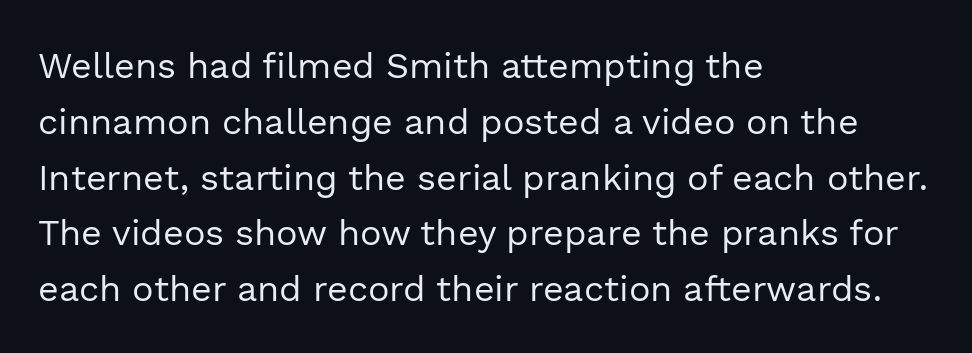
The letterforms sit shoulder to shoulder at normal distance. The type family on display is of the sans-serif kind. If you drew a ruler down the left edge, every line would touch it. Each letter keeps its own natural width here, so spacing adapts to shape. A typesetter would mark this as roman, not italic.
